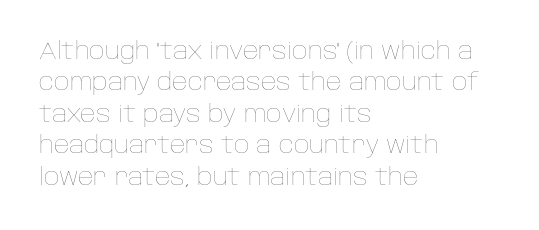
{"italic": "no", "bold": "no", "underline": "no", "align": "left", "line_spacing": "normal", "line_spacing_ratio": 1.31, "letter_spacing": "normal", "letter_spacing_em": 0.0, "glyph_px": 24}
